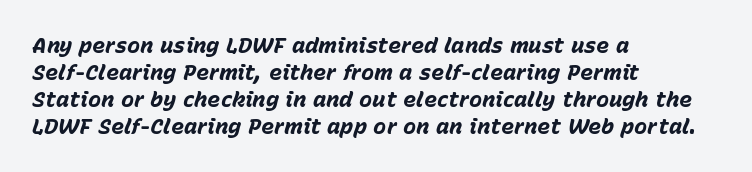
{"italic": "yes", "lean": "right", "slant_degrees": 15, "bold": "yes", "underline": "no", "align": "left", "line_spacing_ratio": 1.22, "letter_spacing": "normal", "letter_spacing_em": 0.0, "glyph_px": 22}
